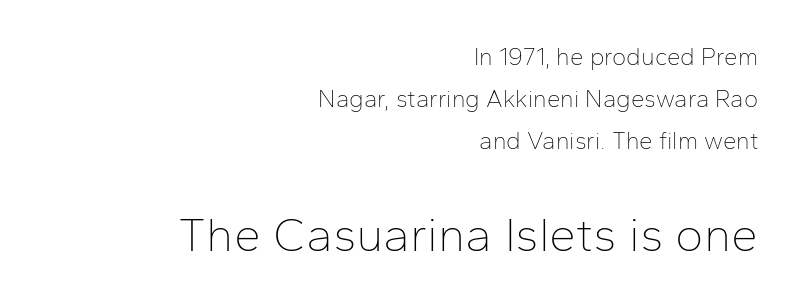
The image shows 48 px thin sans-serif type, upright; set right-aligned, line spacing 1.74x, normal letter spacing, not underlined; the second (bottom) block is 2.0x larger; low stroke contrast and a medium x-height.
